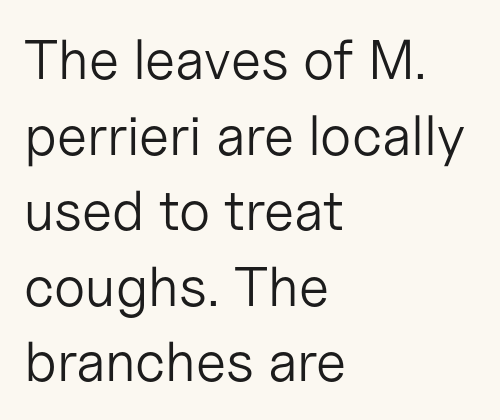
The image shows 56 px light sans-serif type, upright; set left-aligned, normal line spacing (1.35x), normal letter spacing, not underlined; low stroke contrast and a medium x-height.
